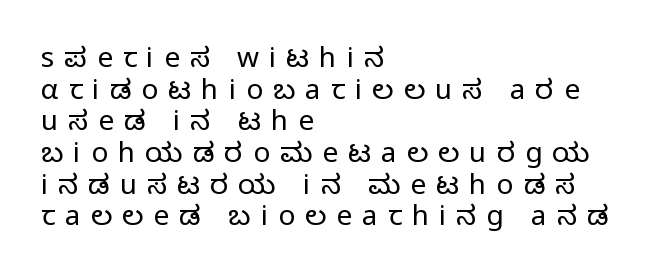
Is the stroke heavy? The answer is a plain regular-or-lighter. A typesetter would call this heavily tracked-out type. Tightly led — the rows are bunched. One-word summary of the alignment: left. Is there any slant? The stems are plumb. The letters advance in unequal steps, a hallmark of proportional type.
